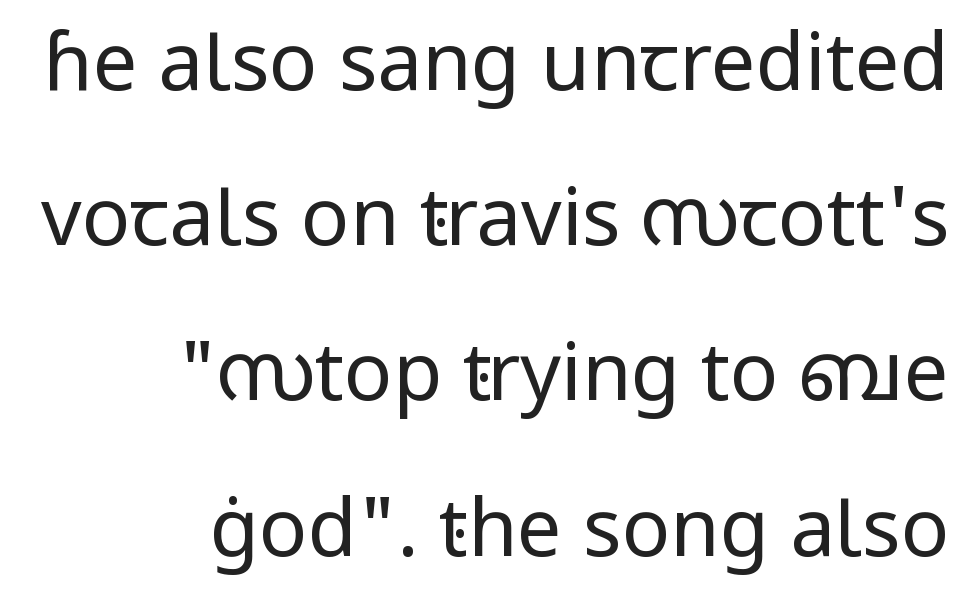
Q: Is the text bold? A: No.
Q: Is the text italic (slanted)? A: No, it is upright.
Q: Is the typeface a serif or a sans-serif typeface? A: Sans-serif.
Q: Is the text underlined? A: No.
Q: How is the paragraph aligned? A: Right-aligned.
Q: Is the spacing between letters normal or unusually wide? A: Normal.
Q: Is the spacing between lines tight, normal or loose? A: Loose.
Q: Width (condensed, normal, or wide)? A: Normal.
Q: Stroke contrast? A: Low.
Q: x-height? A: Medium.
Q: Monospaced? A: No.
